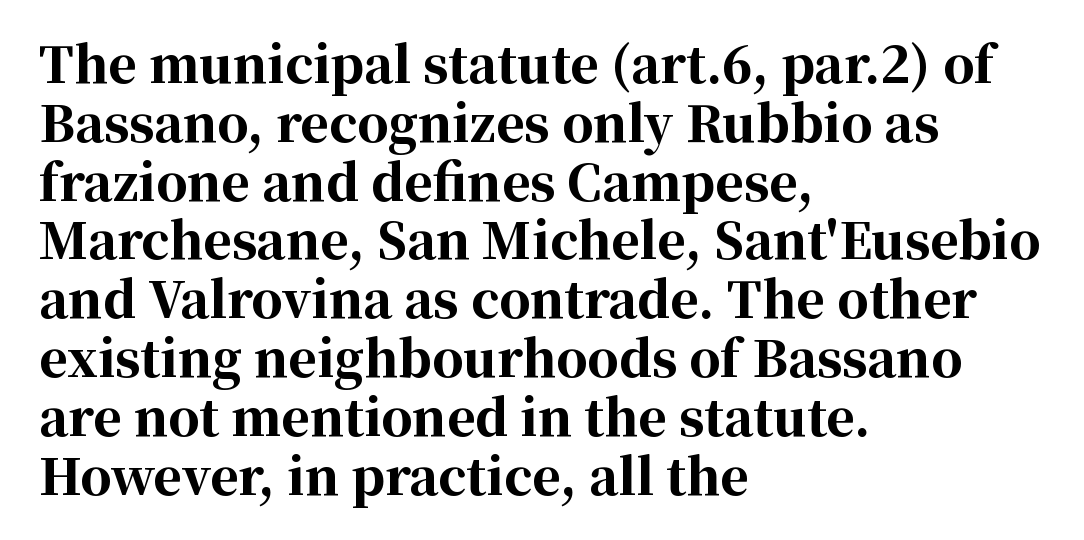
The image shows 49 px bold serif type, upright; set left-aligned, line spacing 1.2x, normal letter spacing, not underlined; high stroke contrast and a medium x-height.
